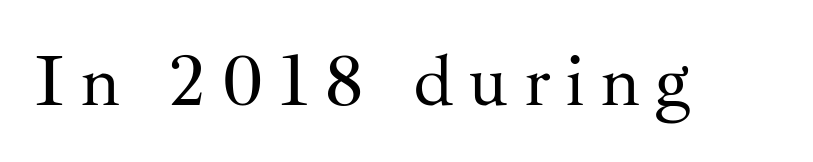
The image shows 74 px regular-weight serif type, upright; set unusually wide letter spacing (+0.2 em), not underlined; medium stroke contrast and a small x-height.
